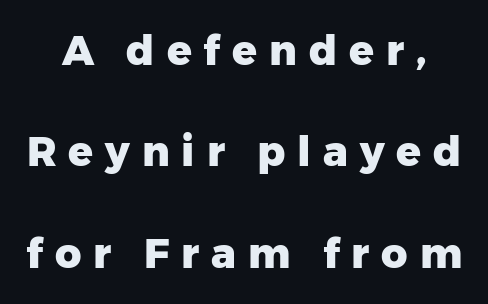
Q: Is the text bold? A: Yes.
Q: Is the text italic (slanted)? A: No, it is upright.
Q: Is the typeface a serif or a sans-serif typeface? A: Sans-serif.
Q: Is the text underlined? A: No.
Q: Is the spacing between letters normal or unusually wide? A: Unusually wide.
Q: Is the spacing between lines tight, normal or loose? A: Loose.
Q: Width (condensed, normal, or wide)? A: Normal.
Q: Stroke contrast? A: Low.
Q: x-height? A: Medium.
Q: Monospaced? A: No.
